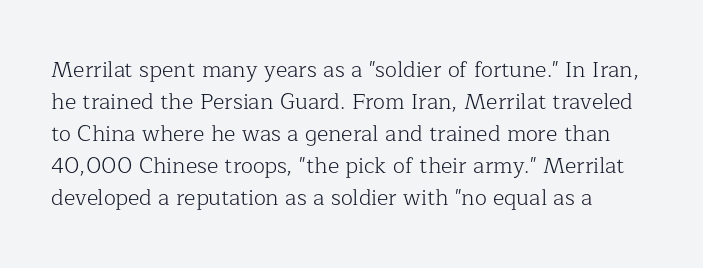
The image shows 22 px text type, upright; set normal line spacing (1.46x), normal letter spacing, not underlined.
